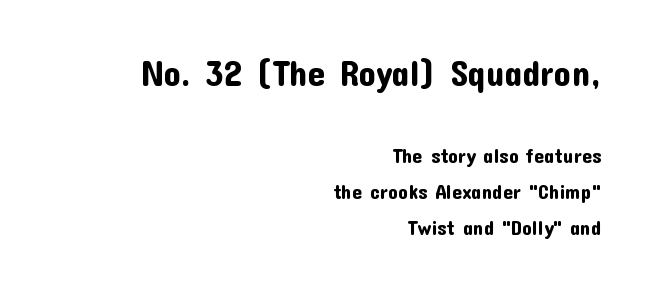
Q: Is the text italic (slanted)? A: No, it is upright.
Q: Is the typeface a serif or a sans-serif typeface? A: Sans-serif.
Q: Is the text underlined? A: No.
Q: How is the paragraph aligned? A: Right-aligned.
Q: Is the spacing between letters normal or unusually wide? A: Normal.
Q: Which block of text is set in a larger size, the first (top) or the second (bottom)? A: The first (top) one.
Q: Width (condensed, normal, or wide)? A: Normal.
Q: Stroke contrast? A: Low.
Q: x-height? A: Medium.
Q: Monospaced? A: No.
